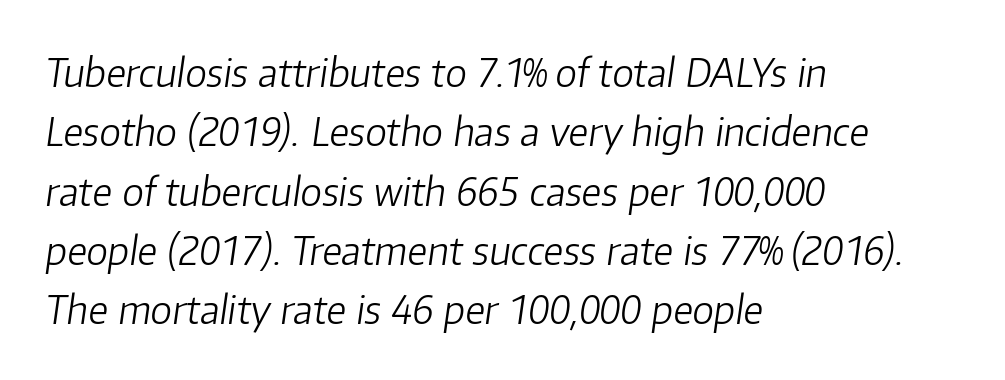
{"italic": "yes", "lean": "right", "slant_degrees": 8, "bold": "no", "weight": "light", "width": "normal", "stroke_contrast": "low", "x_height": "medium", "monospaced": "no", "underline": "no", "align": "left", "line_spacing": "normal", "line_spacing_ratio": 1.52, "letter_spacing": "normal", "letter_spacing_em": 0.0, "glyph_px": 39}
